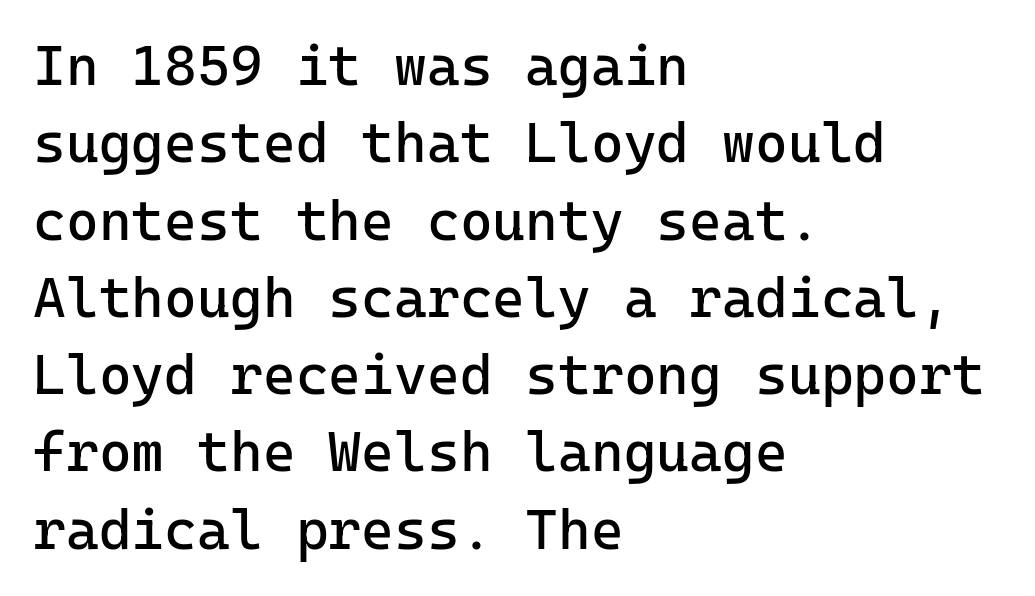
The image shows 56 px regular-weight sans-serif type, upright; set left-aligned, normal line spacing (1.38x), normal letter spacing, not underlined; low stroke contrast and a medium x-height.
